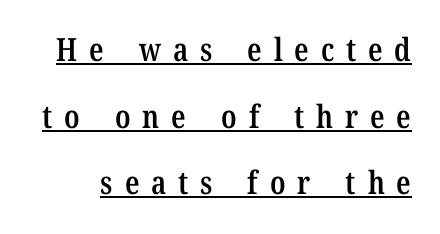
Q: Is the text bold? A: Semi-bold.
Q: Is the text italic (slanted)? A: No, it is upright.
Q: Is the typeface a serif or a sans-serif typeface? A: Serif.
Q: Is the text underlined? A: Yes.
Q: Is the spacing between letters normal or unusually wide? A: Unusually wide.
Q: Is the spacing between lines tight, normal or loose? A: Loose.
Q: Width (condensed, normal, or wide)? A: Condensed.
Q: Stroke contrast? A: Low.
Q: x-height? A: Medium.
Q: Monospaced? A: No.
